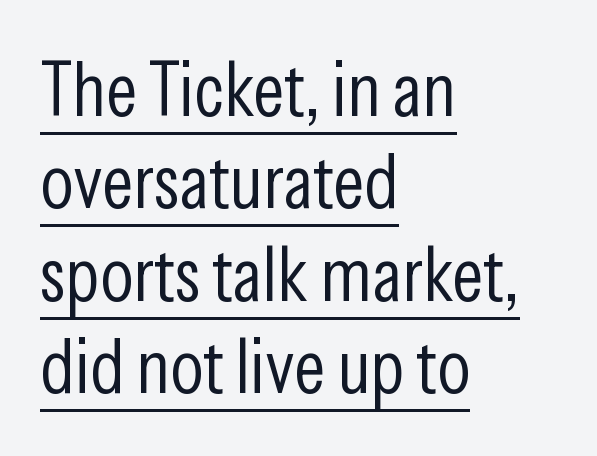
The passage shown has conventional tracking throughout. Is the block centered? No — it sits flush against the left margin. A quiet, ordinary-to-light weight characterises the typeface. You could not count columns in this text — the font is proportionally spaced.
